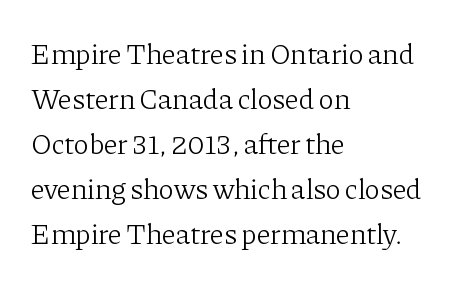
Glance below the letters and you will spot only blank space. This is the regular roman posture of the typeface. Baseline-to-baseline distance is the conventional proportion of letter height. This is not heavy type; no bold has been used. Where is the straight margin? On the left.
